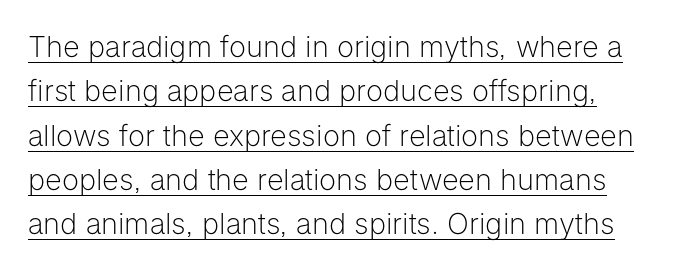
{"serif": "no", "italic": "no", "bold": "no", "weight": "light", "width": "normal", "stroke_contrast": "low", "x_height": "medium", "monospaced": "no", "underline": "yes", "line_spacing": "normal", "line_spacing_ratio": 1.53, "letter_spacing": "normal", "letter_spacing_em": 0.0, "glyph_px": 29}
